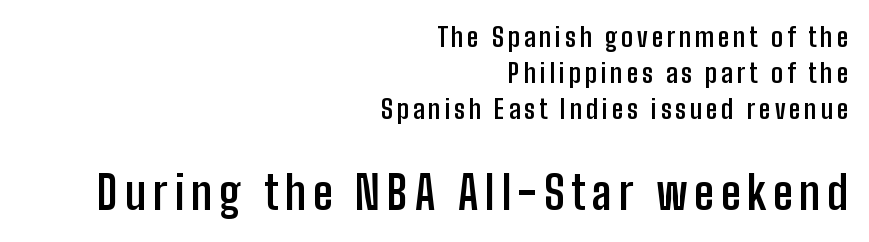
The image shows 45 px semibold, condensed sans-serif type, upright; set right-aligned, normal line spacing (1.39x), not underlined; the second (bottom) block is 1.73x larger; low stroke contrast and a medium x-height.
